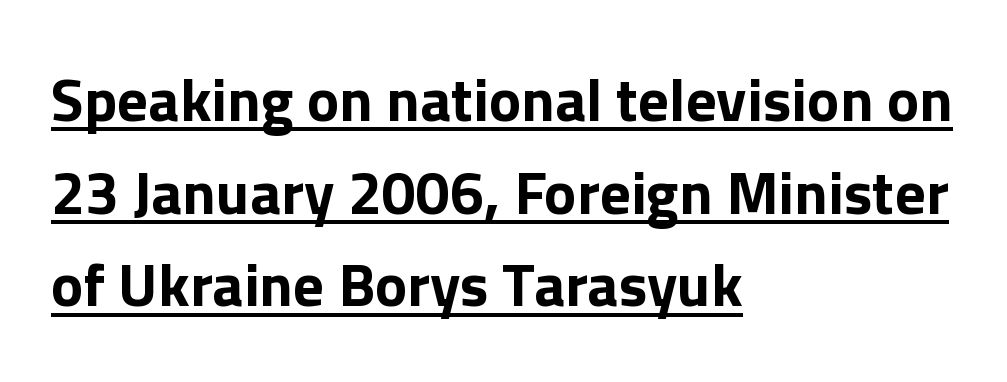
Plenty of ink on the page — the face is bold. The face used here is a sans, in the tradition of grotesques and geometrics. The specimen includes a rule beneath the text block's lines. The lines are quadded left.
